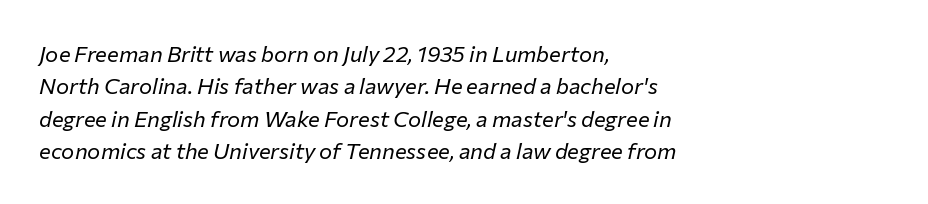
{"italic": "yes", "lean": "right", "slant_degrees": 12, "bold": "no", "underline": "no", "align": "left", "line_spacing": "normal", "line_spacing_ratio": 1.47, "letter_spacing": "normal", "letter_spacing_em": 0.0, "glyph_px": 22}
